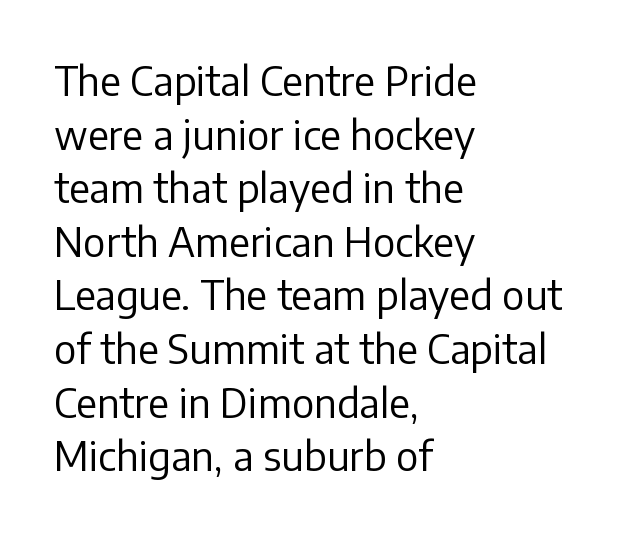
Compared with typical body copy, the letter spacing here is the same. Looks like regular typesetting: each glyph gets only the width it needs. Line starts are locked; line ends wander. The font is comparable to plain body text, perhaps lighter.
